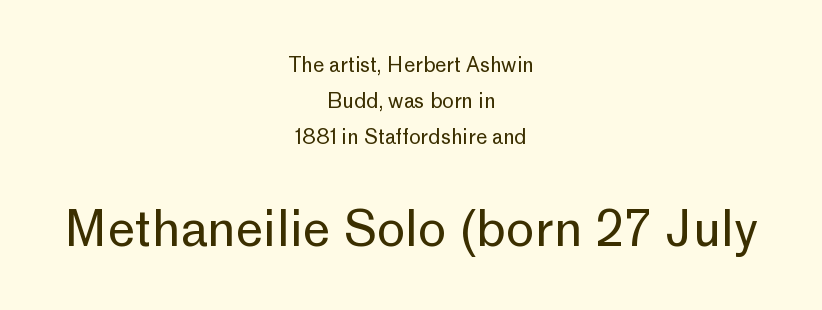
The image shows 49 px regular-weight sans-serif type, upright; set centered, line spacing 1.79x, normal letter spacing, not underlined; the second (bottom) block is 2.45x larger; low stroke contrast and a medium x-height.
